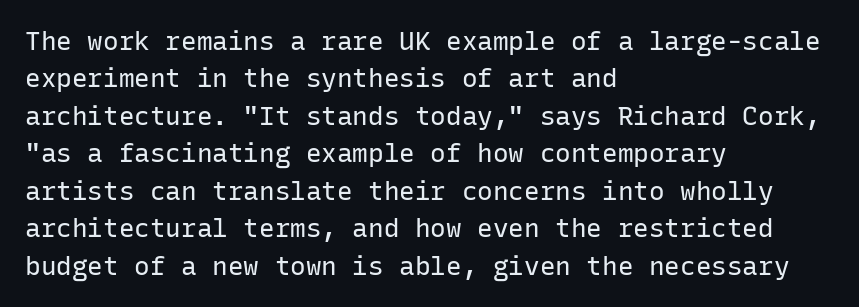
Is the letter spacing exaggerated? No — it looks like the ordinary default. This block has exactly the height ordinary leading produces. This is the regular roman posture of the typeface. Weight: not bold — regular or lighter.
